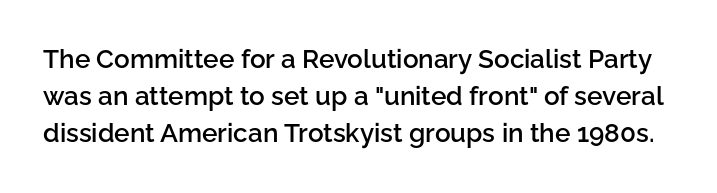
Evenly set lines give the paragraph a standard silhouette. Honestly, the letter spacing is just normal — you wouldn't notice it. A bit beefed up — I'd call it semibold rather than bold. You can tell it's not italic because the verticals are truly vertical. The specimen omits any rule beneath the text block's lines.
